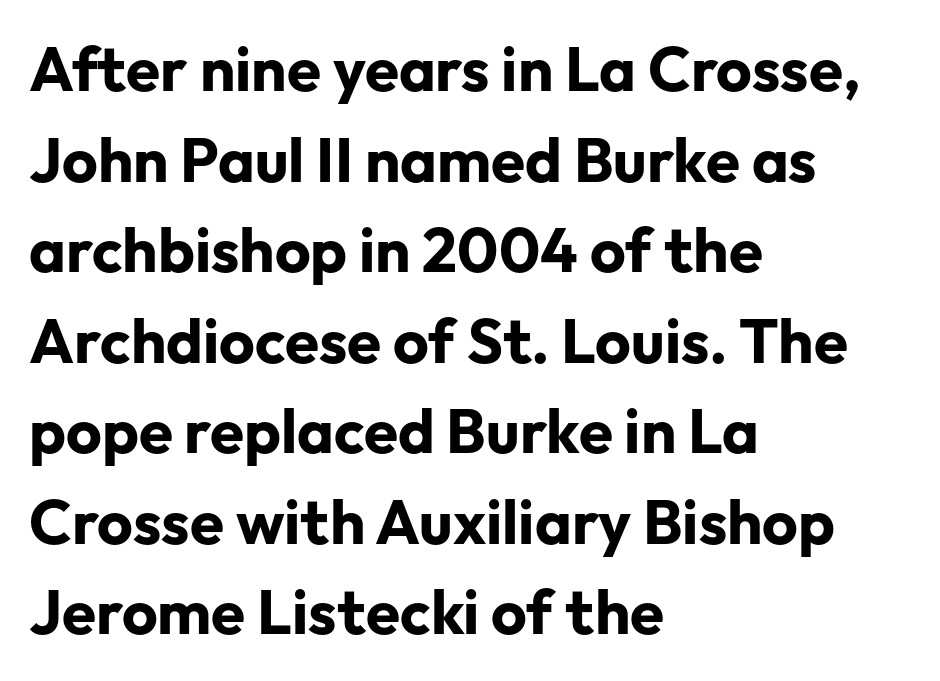
Q: Is the text bold? A: Yes.
Q: Is the text italic (slanted)? A: No, it is upright.
Q: Is the typeface a serif or a sans-serif typeface? A: Sans-serif.
Q: Is the text underlined? A: No.
Q: How is the paragraph aligned? A: Left-aligned.
Q: Is the spacing between letters normal or unusually wide? A: Normal.
Q: Is the spacing between lines tight, normal or loose? A: Normal.
Q: Width (condensed, normal, or wide)? A: Normal.
Q: Stroke contrast? A: Low.
Q: x-height? A: Medium.
Q: Monospaced? A: No.
